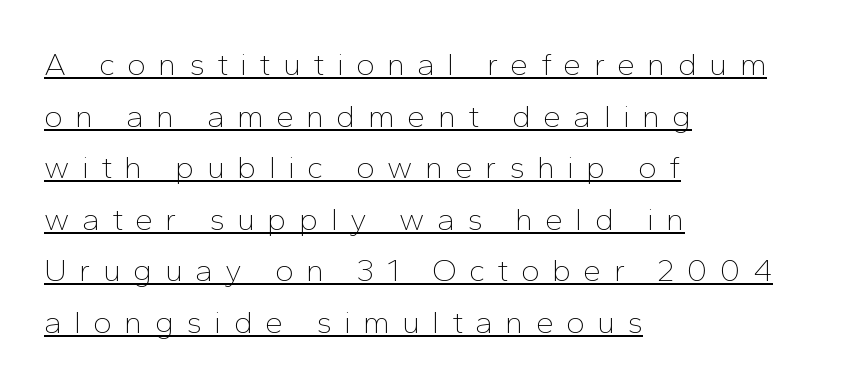
{"serif": "no", "italic": "no", "bold": "no", "weight": "thin", "width": "normal", "stroke_contrast": "low", "x_height": "medium", "monospaced": "no", "underline": "yes", "align": "left", "line_spacing": "normal", "line_spacing_ratio": 1.61, "letter_spacing": "wide", "letter_spacing_em": 0.38, "glyph_px": 32}
